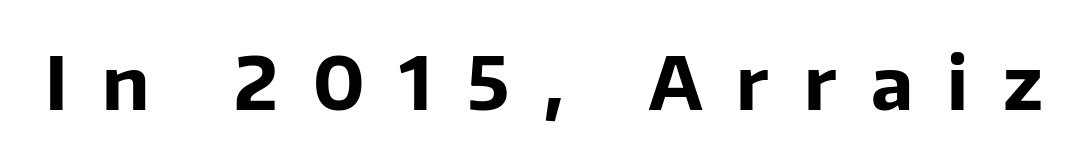
{"serif": "no", "italic": "no", "bold": "yes", "weight": "bold", "width": "normal", "stroke_contrast": "low", "x_height": "medium", "monospaced": "no", "underline": "no", "letter_spacing": "wide", "letter_spacing_em": 0.48, "glyph_px": 72}
